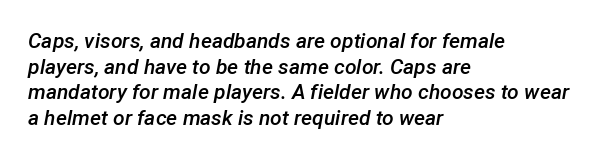
Students, this is semibold: more ink than regular, less than bold. Descenders hang freely into open space. The letters sit at their default tracking, neither squeezed nor spread. Rendered with sloped, italic letterforms. Reading down the block, your eye returns to a fixed left position each line.
